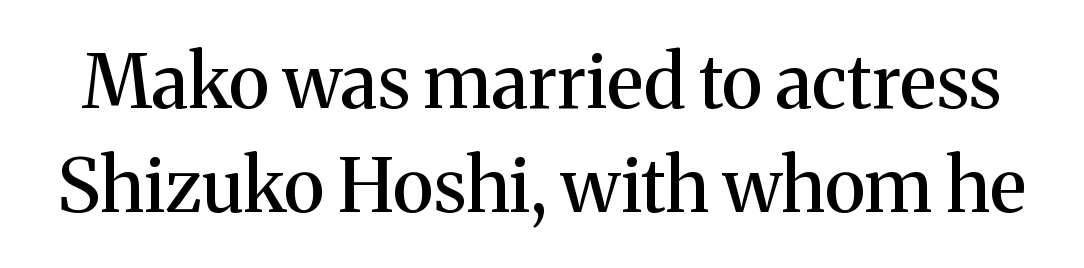
Q: Is the text italic (slanted)? A: No, it is upright.
Q: Is the typeface a serif or a sans-serif typeface? A: Serif.
Q: Is the text underlined? A: No.
Q: Is the spacing between letters normal or unusually wide? A: Normal.
Q: Is the spacing between lines tight, normal or loose? A: Normal.
Q: Width (condensed, normal, or wide)? A: Normal.
Q: Stroke contrast? A: Medium.
Q: x-height? A: Medium.
Q: Monospaced? A: No.
